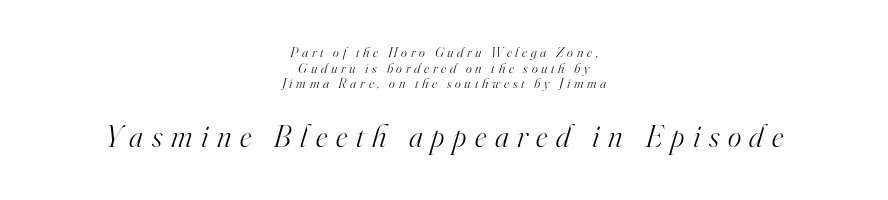
The image shows 32 px light serif type, italic (leaning right); set centered, tight line spacing (1.11x), unusually wide letter spacing (+0.27 em), not underlined; the second (bottom) block is 2.29x larger; high stroke contrast and a small x-height.
